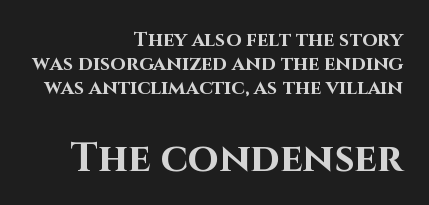
The image shows 40 px bold sans-serif type, upright; set right-aligned, line spacing 1.21x, normal letter spacing, not underlined; the second (bottom) block is 2.0x larger; high stroke contrast and a large x-height.
